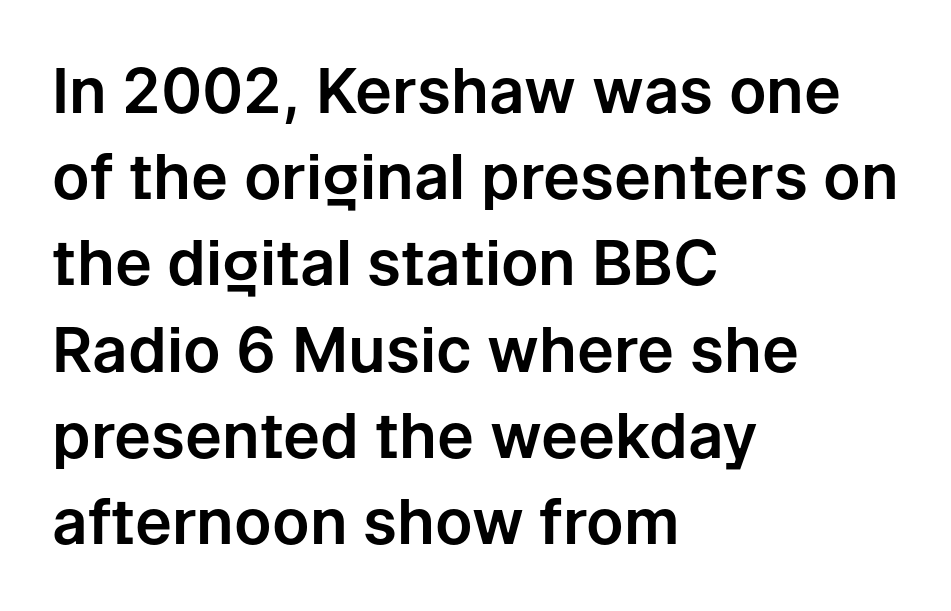
The image shows 62 px sans-serif type, upright; set left-aligned, normal line spacing (1.39x), normal letter spacing, not underlined; low stroke contrast and a medium x-height.
